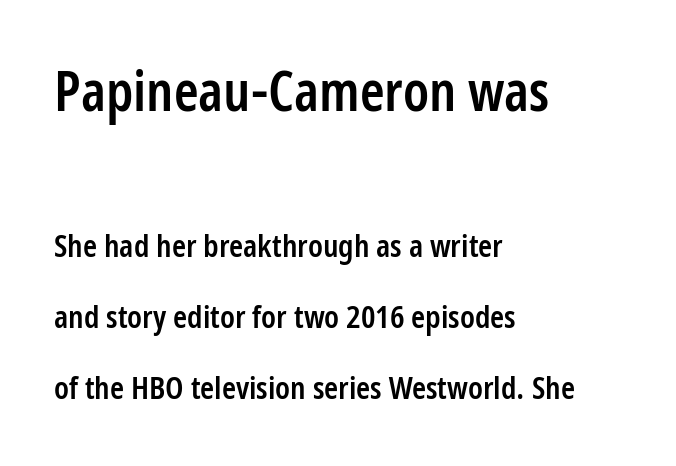
The image shows 56 px semibold, condensed sans-serif type, upright; set left-aligned, loose line spacing (2.23x), normal letter spacing, not underlined; the first (top) block is 1.75x larger; low stroke contrast and a medium x-height.
